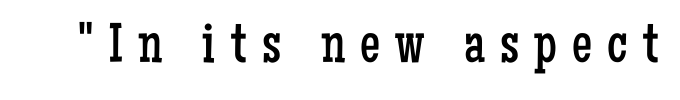
Q: Is the text bold? A: No.
Q: Is the text italic (slanted)? A: No, it is upright.
Q: Is the typeface a serif or a sans-serif typeface? A: Serif.
Q: Is the text underlined? A: No.
Q: Is the spacing between letters normal or unusually wide? A: Unusually wide.
Q: Width (condensed, normal, or wide)? A: Condensed.
Q: Stroke contrast? A: Low.
Q: x-height? A: Medium.
Q: Monospaced? A: No.
